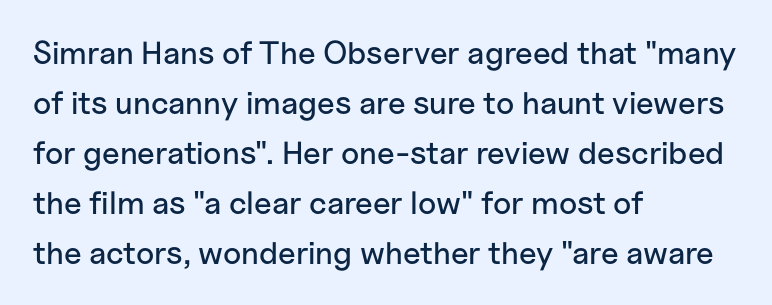
Q: Is the text italic (slanted)? A: No, it is upright.
Q: Is the typeface a serif or a sans-serif typeface? A: Sans-serif.
Q: Is the text underlined? A: No.
Q: How is the paragraph aligned? A: Left-aligned.
Q: Is the spacing between letters normal or unusually wide? A: Normal.
Q: Is the spacing between lines tight, normal or loose? A: Normal.
Q: Width (condensed, normal, or wide)? A: Normal.
Q: Stroke contrast? A: Low.
Q: x-height? A: Medium.
Q: Monospaced? A: No.
